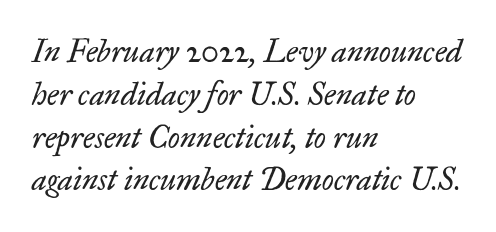
{"serif": "yes", "italic": "yes", "lean": "right", "slant_degrees": 17, "bold": "no", "weight": "regular", "width": "normal", "stroke_contrast": "low", "x_height": "small", "monospaced": "no", "underline": "no", "align": "left", "line_spacing": "normal", "line_spacing_ratio": 1.38, "letter_spacing": "normal", "letter_spacing_em": 0.0, "glyph_px": 31}
